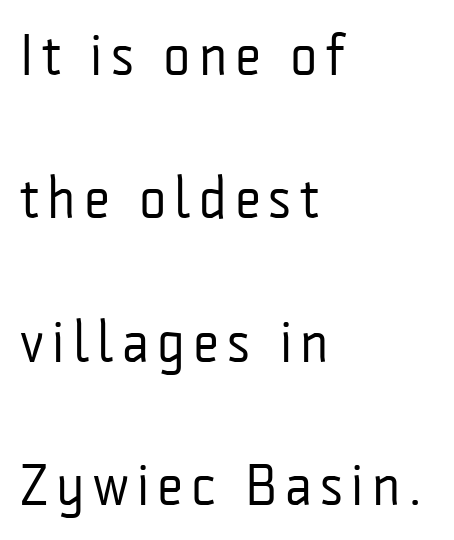
Q: Is the text bold? A: No.
Q: Is the text italic (slanted)? A: No, it is upright.
Q: Is the typeface a serif or a sans-serif typeface? A: Sans-serif.
Q: Is the text underlined? A: No.
Q: How is the paragraph aligned? A: Left-aligned.
Q: Is the spacing between lines tight, normal or loose? A: Loose.
Q: Width (condensed, normal, or wide)? A: Condensed.
Q: Stroke contrast? A: Low.
Q: x-height? A: Medium.
Q: Monospaced? A: No.
